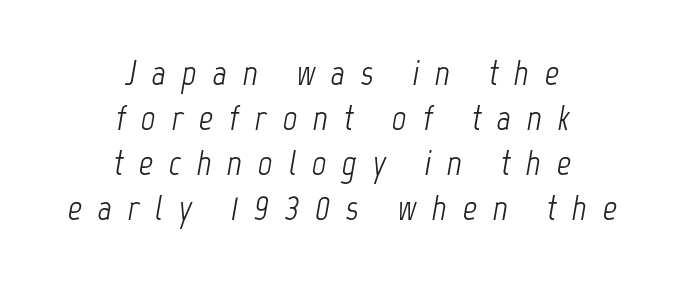
The space directly below the letters is spotless. The whitespace from short lines is split evenly between both sides. Spacing verdict: proportional, widths tailored to each character. Yep, that's italic — everything's leaning.
